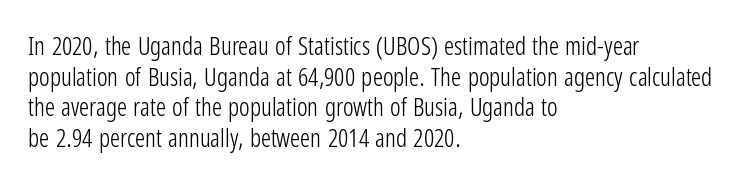
{"italic": "no", "bold": "no", "underline": "no", "align": "left", "line_spacing_ratio": 1.23, "letter_spacing": "normal", "letter_spacing_em": 0.0, "glyph_px": 25}
